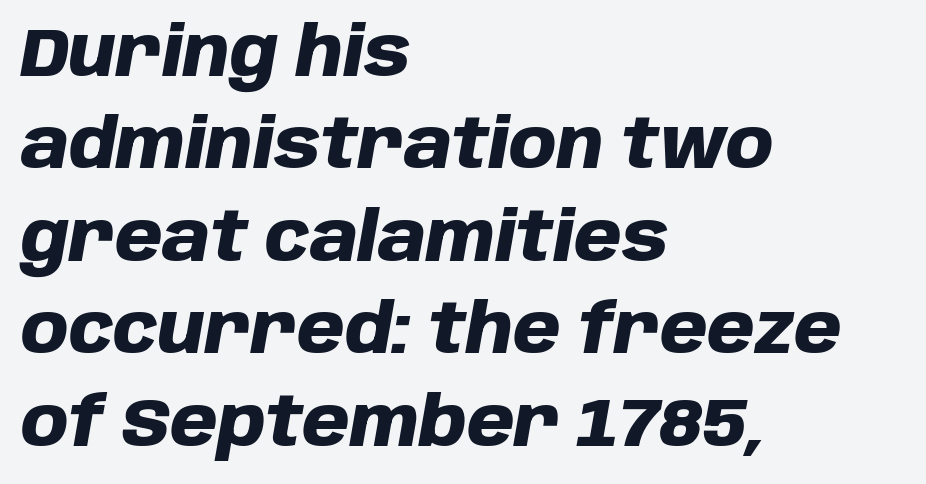
This is oblique type, the kind used for emphasis or titles. A classic flush-left, rag-right setting is used for this passage. A bare baseline throughout the passage. Between one letter and the next there's only the usual sliver of space. Leading matches the norm, producing a regular column. Proportional: the letters do not fall into vertical columns.
